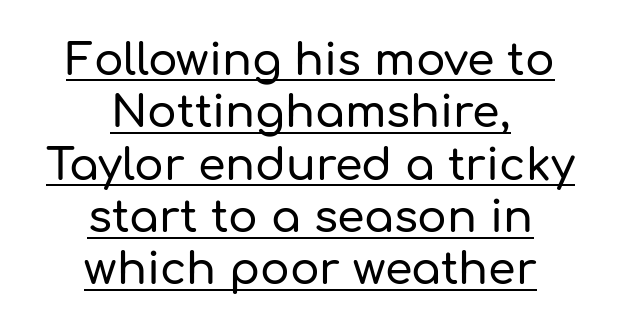
{"serif": "no", "italic": "no", "width": "normal", "stroke_contrast": "low", "x_height": "medium", "monospaced": "no", "underline": "yes", "align": "center", "line_spacing_ratio": 1.19, "letter_spacing": "normal", "letter_spacing_em": 0.0, "glyph_px": 44}
